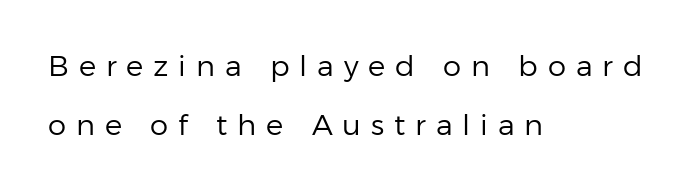
{"serif": "no", "italic": "no", "bold": "no", "weight": "regular", "width": "normal", "stroke_contrast": "low", "x_height": "medium", "monospaced": "no", "underline": "no", "align": "left", "line_spacing": "loose", "line_spacing_ratio": 2.05, "letter_spacing": "wide", "letter_spacing_em": 0.34, "glyph_px": 29}
